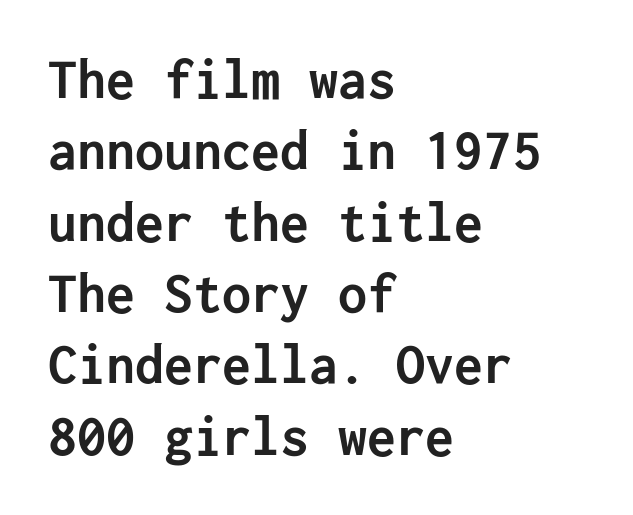
The image shows 58 px semibold sans-serif type, upright; set left-aligned, line spacing 1.23x, normal letter spacing, not underlined; low stroke contrast and a medium x-height.
